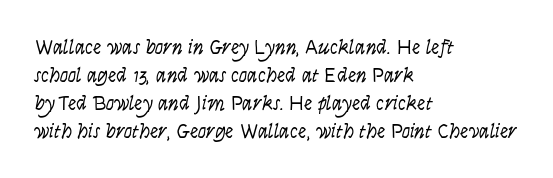
{"bold": "no", "underline": "no", "align": "left", "line_spacing": "normal", "line_spacing_ratio": 1.33, "letter_spacing": "normal", "letter_spacing_em": 0.0, "glyph_px": 21}
